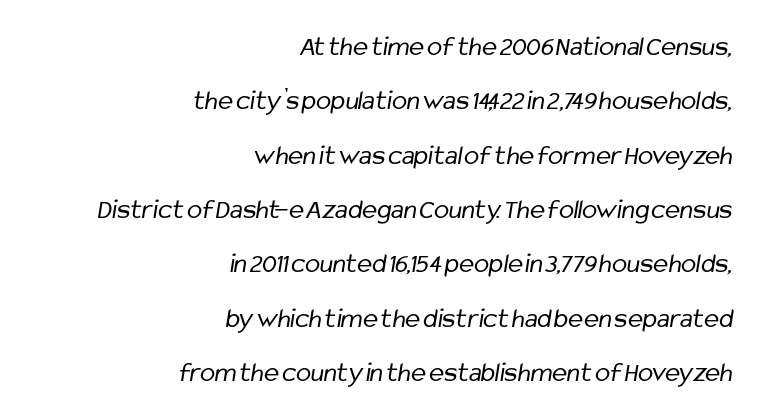
Q: Is the text bold? A: No.
Q: Is the typeface a serif or a sans-serif typeface? A: Sans-serif.
Q: Is the text underlined? A: No.
Q: How is the paragraph aligned? A: Right-aligned.
Q: Is the spacing between letters normal or unusually wide? A: Normal.
Q: Is the spacing between lines tight, normal or loose? A: Loose.
Q: Width (condensed, normal, or wide)? A: Condensed.
Q: Stroke contrast? A: Low.
Q: x-height? A: Medium.
Q: Monospaced? A: No.
